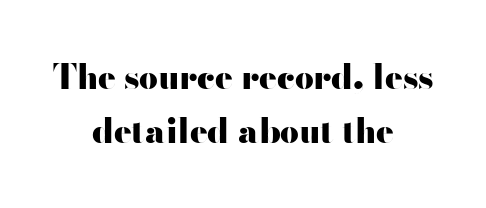
Alignment: centered. The characters look thick and weighty, a clear bold. The face used here is rendered with its standard letterfit. These lines are composed in type without serifs. Every character sits straight up, as roman type does. Vertical spacing — default.
